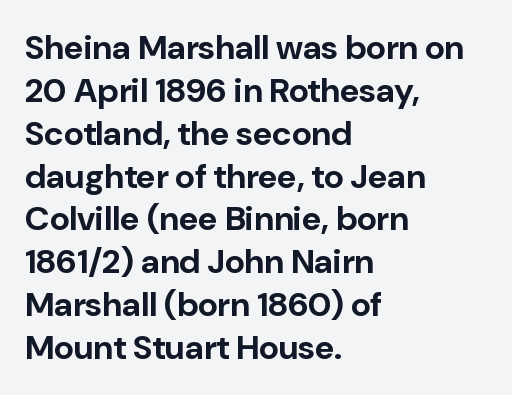
Every character sits straight up, as roman type does. Looks like regular typesetting: each glyph gets only the width it needs. Left-aligned paragraph, ragged on the right. Are there feet on the stems? There aren't — it's a sans. You'd pick this weight for a headline — it's a proper bold.
